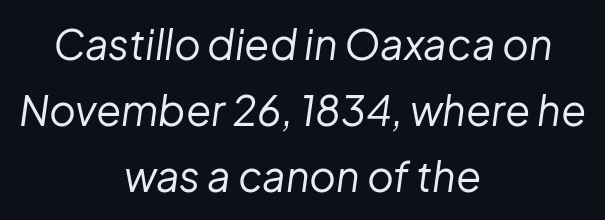
Compared with typical body copy, the letter spacing here is the same. This sample has the flowing, uneven cadence of proportional lettering. The space between consecutive lines is moderate. Descenders are the only things crossing below the line. The strokes are not fattened; the text isn't bold. The face used here has a pronounced slope to its letters.
